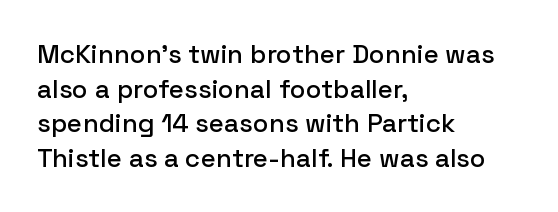
{"italic": "no", "underline": "no", "align": "left", "line_spacing": "normal", "line_spacing_ratio": 1.33, "letter_spacing": "normal", "letter_spacing_em": 0.0, "glyph_px": 26}
